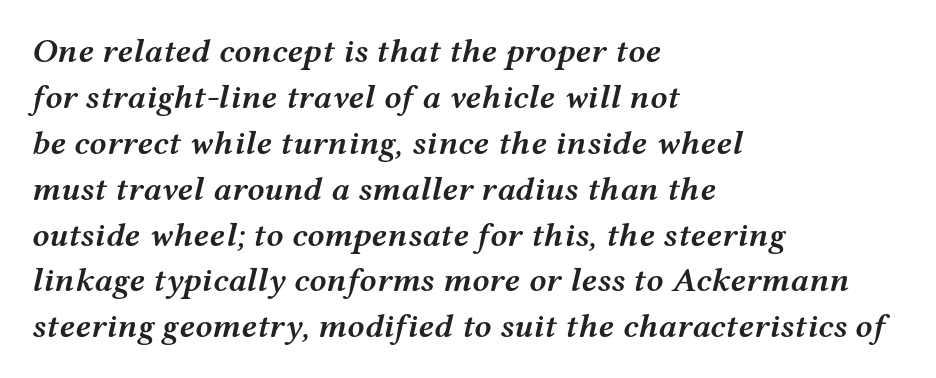
When letters slant like this, we call the style italic. Typographic density is moderately raised because the face is semibold. Looks like regular typesetting: each glyph gets only the width it needs. Decoration check: the copy has no underline.
